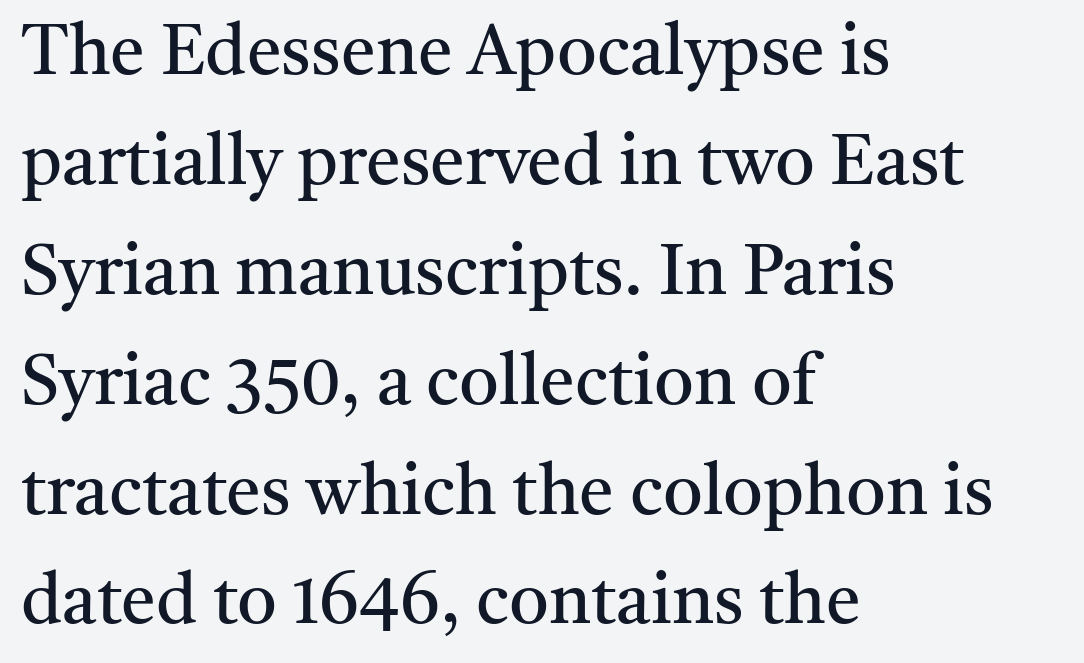
The image shows 70 px regular-weight serif type, upright; set left-aligned, normal line spacing (1.57x), normal letter spacing, not underlined; medium stroke contrast and a medium x-height.
